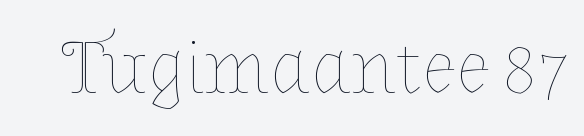
The image shows 78 px thin type, upright; set normal letter spacing, not underlined; low stroke contrast and a medium x-height.
